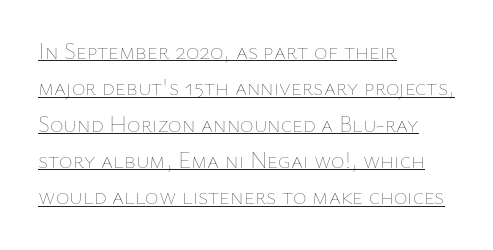
{"italic": "no", "bold": "no", "underline": "yes", "align": "left", "line_spacing": "normal", "line_spacing_ratio": 1.58, "letter_spacing": "normal", "letter_spacing_em": 0.0, "glyph_px": 23}
